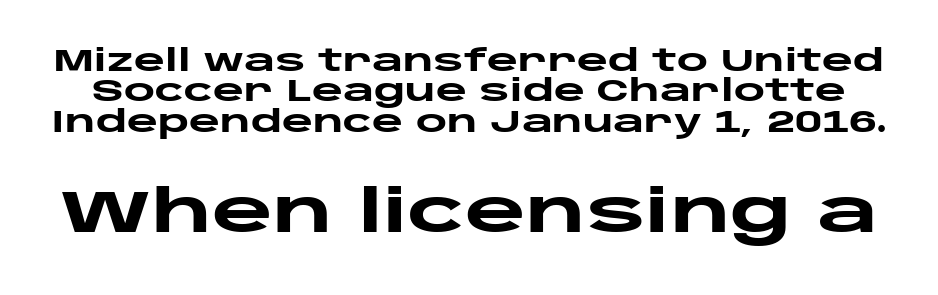
The image shows 59 px heavy, wide sans-serif type, upright; set tight line spacing (1.01x), normal letter spacing, not underlined; the second (bottom) block is 1.97x larger; low stroke contrast and a large x-height.
